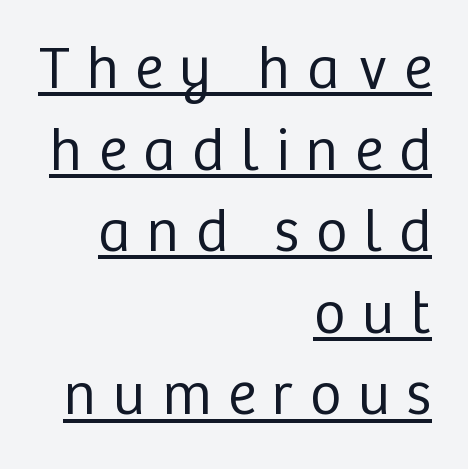
{"serif": "no", "italic": "no", "bold": "no", "weight": "regular", "width": "normal", "stroke_contrast": "low", "x_height": "medium", "monospaced": "no", "underline": "yes", "align": "right", "line_spacing": "normal", "line_spacing_ratio": 1.36, "letter_spacing": "wide", "letter_spacing_em": 0.28, "glyph_px": 60}
